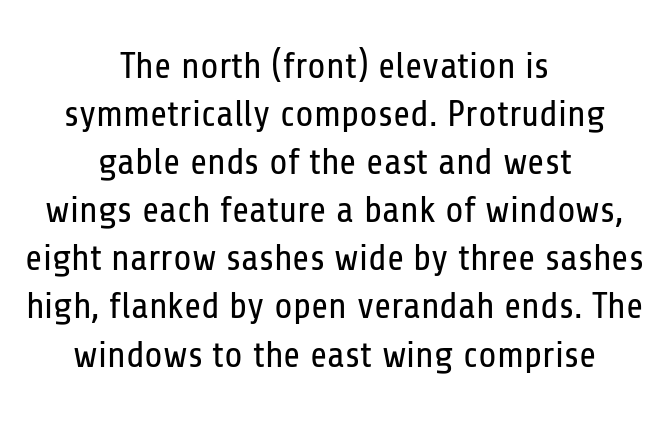
Q: Is the text bold? A: No.
Q: Is the text italic (slanted)? A: No, it is upright.
Q: Is the typeface a serif or a sans-serif typeface? A: Sans-serif.
Q: Is the text underlined? A: No.
Q: How is the paragraph aligned? A: Centered.
Q: Is the spacing between letters normal or unusually wide? A: Normal.
Q: Is the spacing between lines tight, normal or loose? A: Normal.
Q: Width (condensed, normal, or wide)? A: Condensed.
Q: Stroke contrast? A: Low.
Q: x-height? A: Medium.
Q: Monospaced? A: No.
